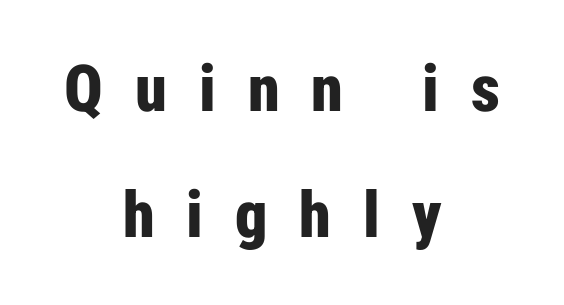
{"serif": "no", "italic": "no", "bold": "yes", "weight": "bold", "width": "condensed", "stroke_contrast": "low", "x_height": "medium", "monospaced": "no", "underline": "no", "align": "center", "line_spacing": "loose", "line_spacing_ratio": 1.97, "letter_spacing": "wide", "letter_spacing_em": 0.5, "glyph_px": 64}
